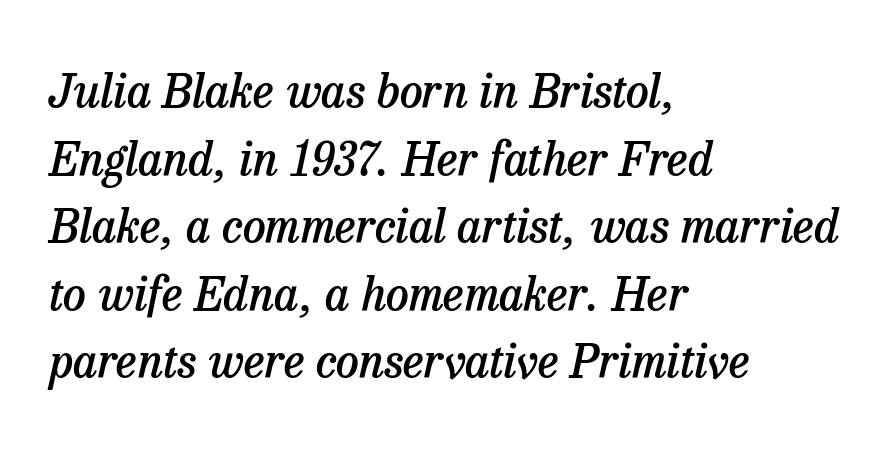
These lines are set flush left with a ragged right edge. The characters look somewhat weighty, a semibold short of true bold. The letters sit at their default tracking, neither squeezed nor spread. This rendering features lettering with no underline.
